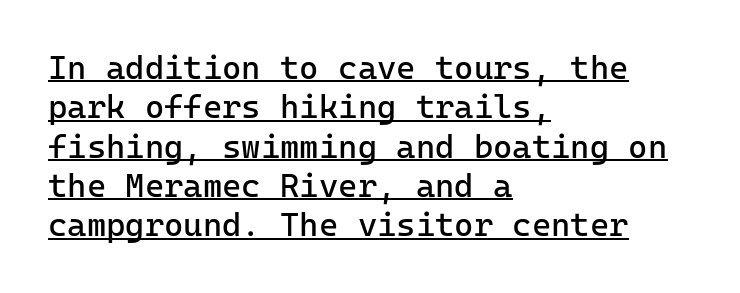
The image shows 33 px regular-weight sans-serif type, upright, monospaced; set left-aligned, line spacing 1.19x, normal letter spacing, underlined; low stroke contrast and a medium x-height.
